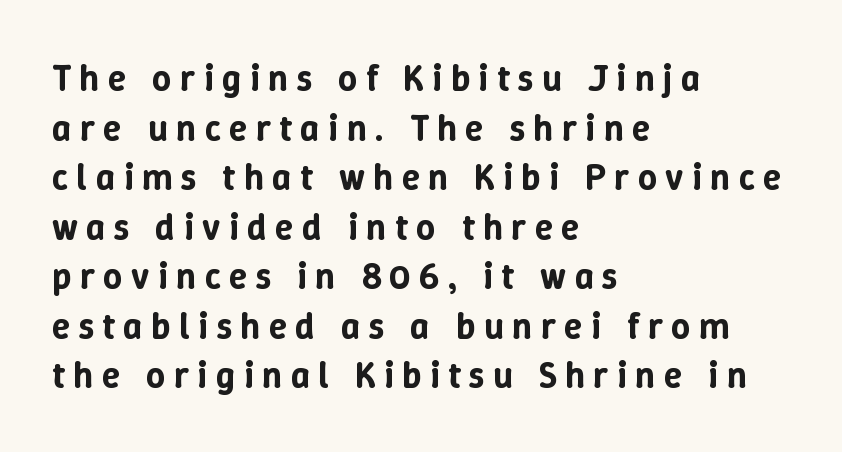
This sample uses an upright cut, with every glyph sitting square on the baseline. The tracking reads as deliberately expanded to a designer's eye. The specimen omits any rule beneath the text block's lines. A typesetter would call this proportional, since set widths differ per character.
